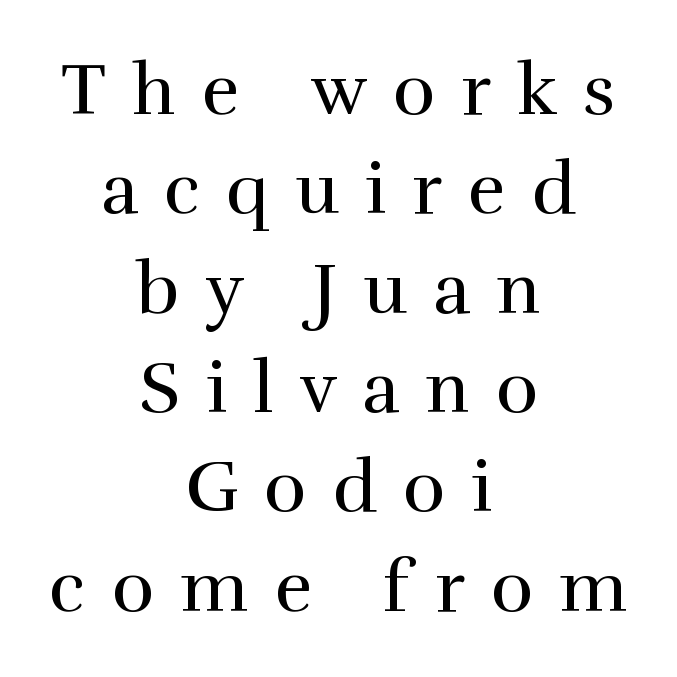
{"serif": "yes", "italic": "no", "bold": "no", "weight": "regular", "width": "normal", "stroke_contrast": "high", "x_height": "medium", "monospaced": "no", "underline": "no", "align": "center", "line_spacing": "normal", "line_spacing_ratio": 1.38, "letter_spacing": "wide", "letter_spacing_em": 0.36, "glyph_px": 72}
